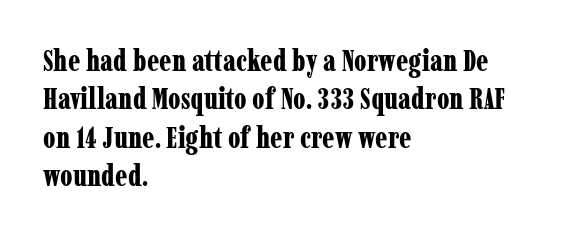
{"serif": "yes", "italic": "no", "bold": "yes", "weight": "bold", "width": "condensed", "stroke_contrast": "low", "x_height": "medium", "monospaced": "no", "underline": "no", "align": "left", "line_spacing": "normal", "line_spacing_ratio": 1.32, "letter_spacing": "normal", "letter_spacing_em": 0.0, "glyph_px": 29}
